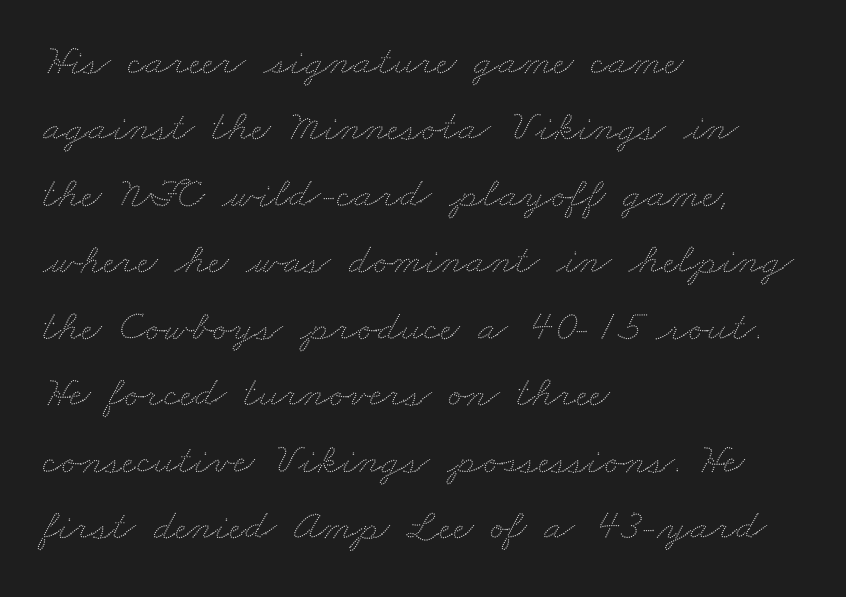
{"width": "wide", "stroke_contrast": "low", "x_height": "small", "monospaced": "no", "underline": "no", "align": "left", "line_spacing": "normal", "line_spacing_ratio": 1.51, "letter_spacing": "normal", "letter_spacing_em": 0.0, "glyph_px": 44}
